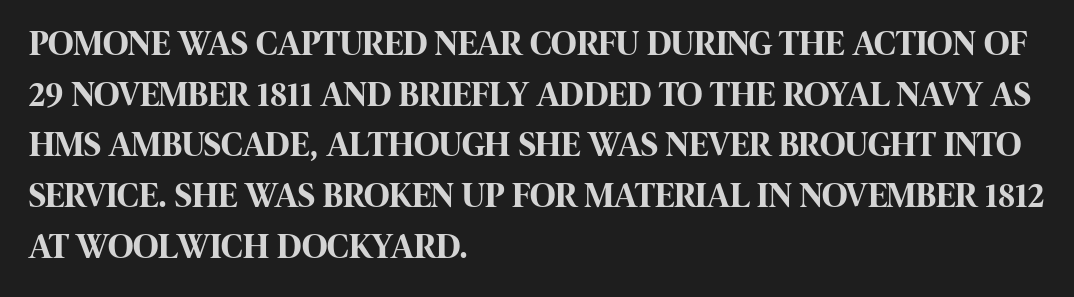
{"serif": "no", "italic": "no", "bold": "yes", "weight": "bold", "width": "condensed", "stroke_contrast": "high", "x_height": "large", "monospaced": "no", "underline": "no", "align": "left", "line_spacing": "normal", "line_spacing_ratio": 1.45, "letter_spacing": "normal", "letter_spacing_em": 0.0, "glyph_px": 35}
